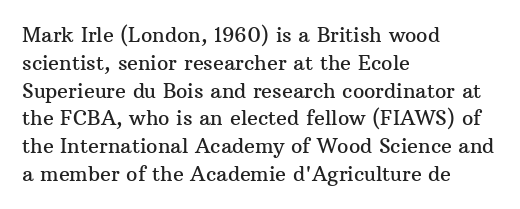
The image shows 20 px text type, upright; set left-aligned, normal line spacing (1.39x), normal letter spacing, not underlined.
